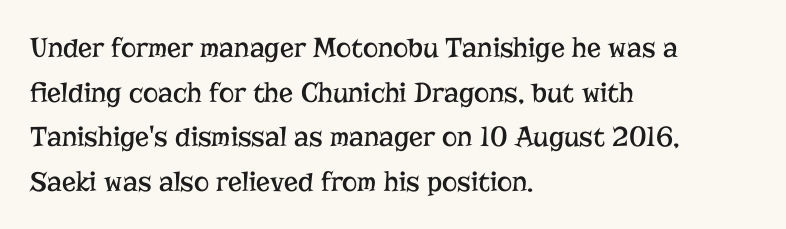
The letters stand upright; this is a roman face. Look at the bottom of the vertical strokes: they flare into serifs here. The lines are quadded left. The letters look calm and open, with moderate or lighter stems. Does extra space separate the letters? No, they use regular spacing. Has an underline been added? It has not.
